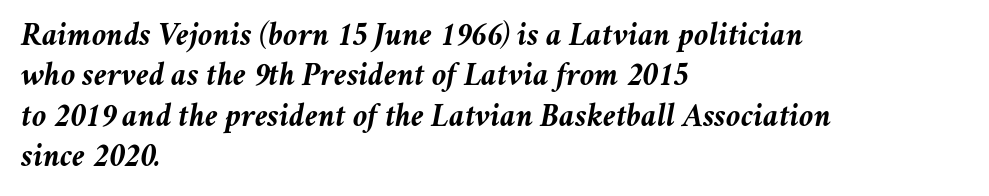
{"italic": "yes", "lean": "right", "slant_degrees": 11, "bold": "yes", "weight": "semibold", "width": "normal", "stroke_contrast": "medium", "x_height": "medium", "monospaced": "no", "underline": "no", "align": "left", "line_spacing_ratio": 1.22, "letter_spacing": "normal", "letter_spacing_em": 0.0, "glyph_px": 33}
